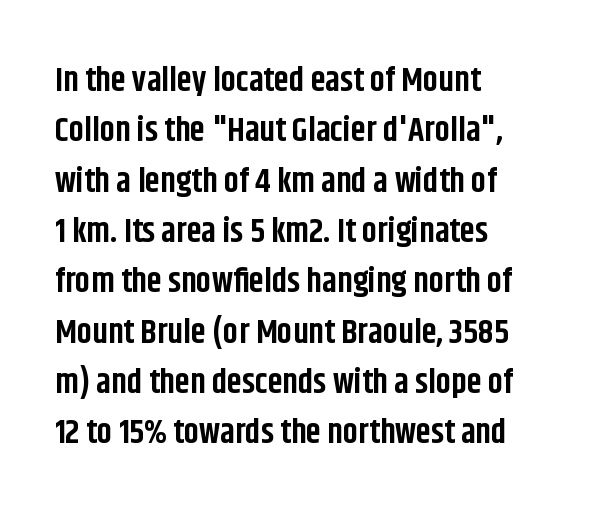
The image shows 34 px bold, condensed sans-serif type, upright; set left-aligned, normal line spacing (1.48x), normal letter spacing, not underlined; low stroke contrast and a large x-height.
